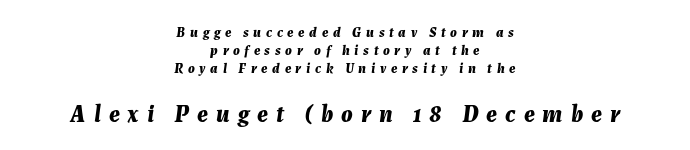
This is heavy type, rendered in bold. In this sample the second text group is rendered at the bigger scale. If you drew a line through each stem, it would be angled. The rendering inserts visible extra space after every character.
